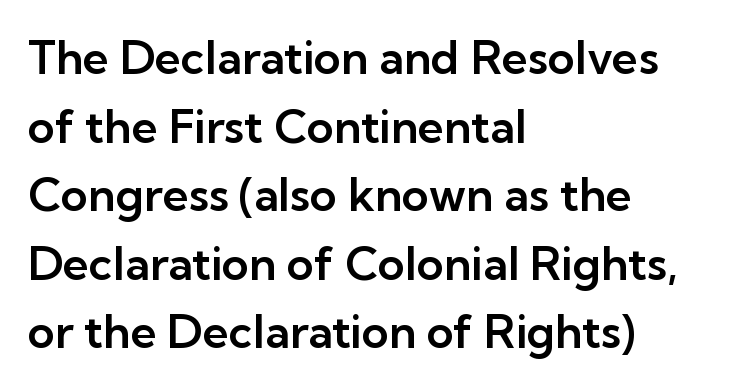
The image shows 46 px sans-serif type, upright; set left-aligned, normal line spacing (1.49x), normal letter spacing, not underlined; low stroke contrast and a medium x-height.
